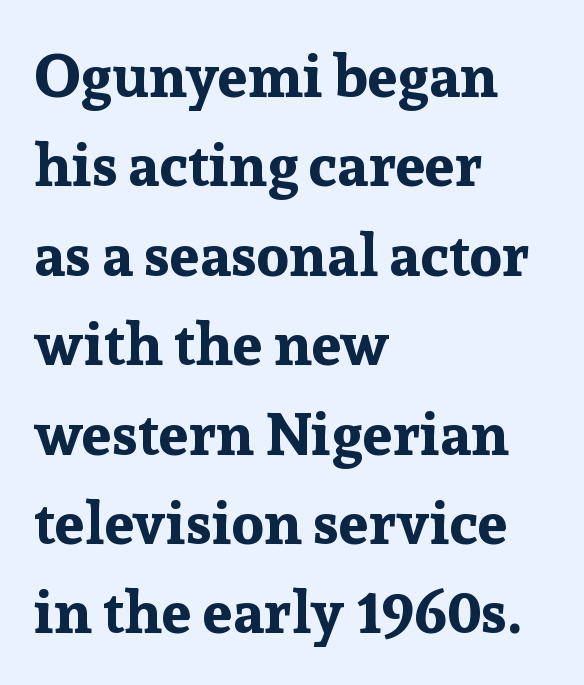
The face used here is proportionally spaced, like ordinary book or web type. Honestly, the letter spacing is just normal — you wouldn't notice it. Successive baselines arrive at the customary interval. The characters look thick and weighty, a clear bold. When letters stand straight like this, we call the style roman or upright.
